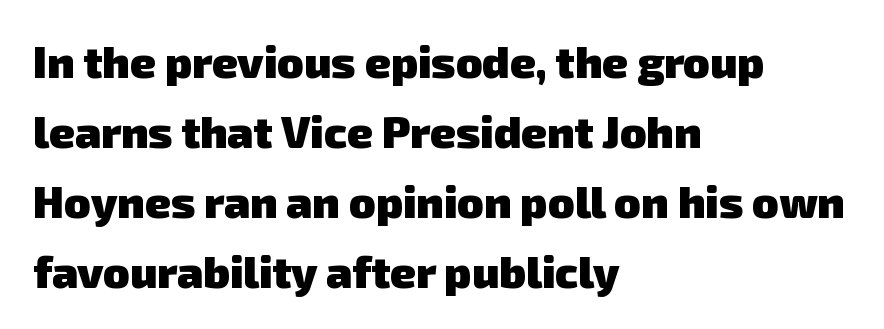
{"serif": "no", "bold": "yes", "weight": "heavy", "width": "normal", "stroke_contrast": "low", "x_height": "medium", "monospaced": "no", "underline": "no", "align": "left", "line_spacing": "normal", "line_spacing_ratio": 1.59, "letter_spacing": "normal", "letter_spacing_em": 0.0, "glyph_px": 44}
